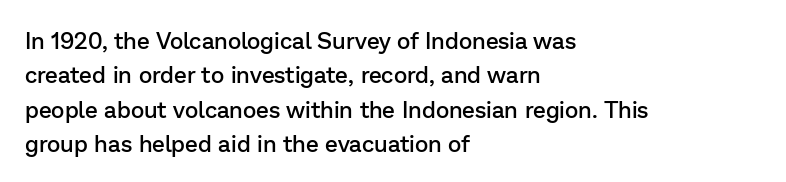
Q: Is the text bold? A: Semi-bold.
Q: Is the text italic (slanted)? A: No, it is upright.
Q: Is the text underlined? A: No.
Q: How is the paragraph aligned? A: Left-aligned.
Q: Is the spacing between letters normal or unusually wide? A: Normal.
Q: Is the spacing between lines tight, normal or loose? A: Normal.
